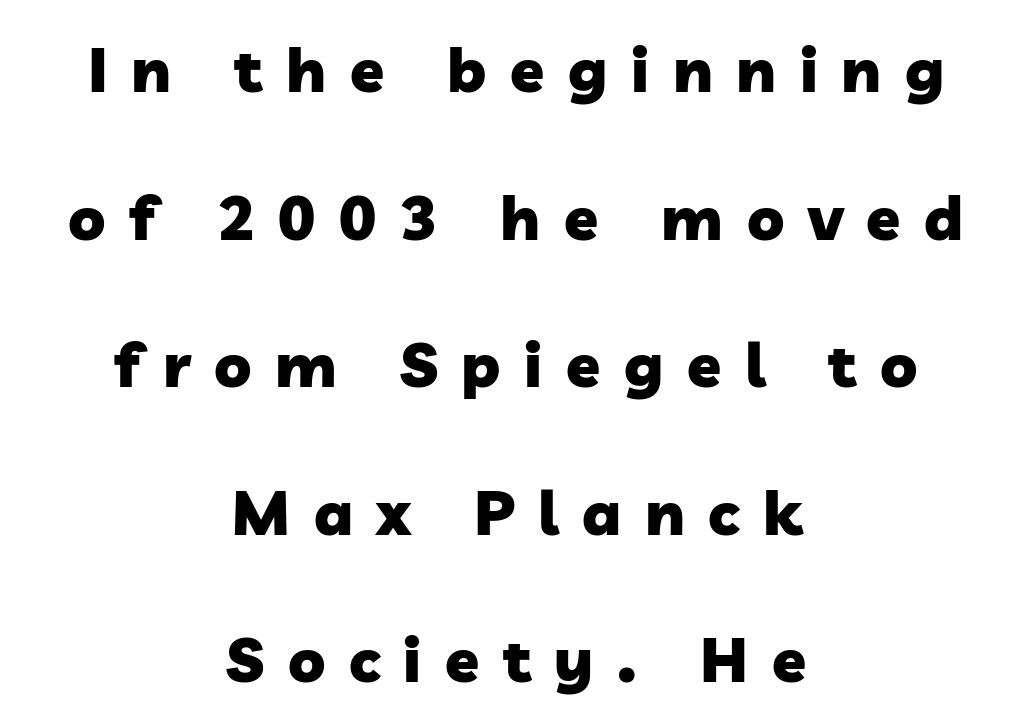
Q: Is the text bold? A: Yes.
Q: Is the typeface a serif or a sans-serif typeface? A: Sans-serif.
Q: Is the text underlined? A: No.
Q: How is the paragraph aligned? A: Centered.
Q: Is the spacing between letters normal or unusually wide? A: Unusually wide.
Q: Is the spacing between lines tight, normal or loose? A: Loose.
Q: Width (condensed, normal, or wide)? A: Normal.
Q: Stroke contrast? A: Low.
Q: x-height? A: Medium.
Q: Monospaced? A: No.
